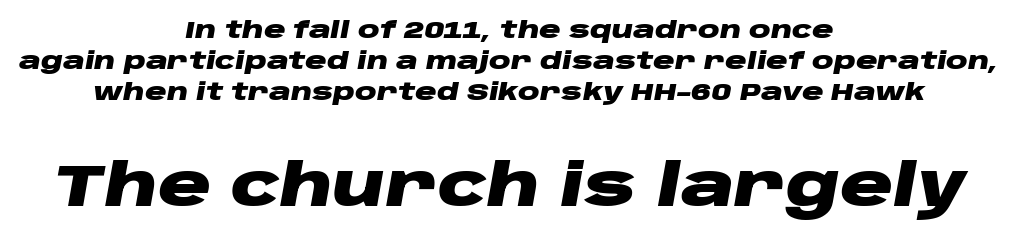
Q: Is the text bold? A: Yes.
Q: Is the text italic (slanted)? A: Yes, it leans right by about 10 degrees.
Q: Is the text underlined? A: No.
Q: How is the paragraph aligned? A: Centered.
Q: Is the spacing between letters normal or unusually wide? A: Normal.
Q: Is the spacing between lines tight, normal or loose? A: Normal.
Q: Which block of text is set in a larger size, the first (top) or the second (bottom)? A: The second (bottom) one.
Q: Width (condensed, normal, or wide)? A: Wide.
Q: Stroke contrast? A: Low.
Q: x-height? A: Large.
Q: Monospaced? A: No.
